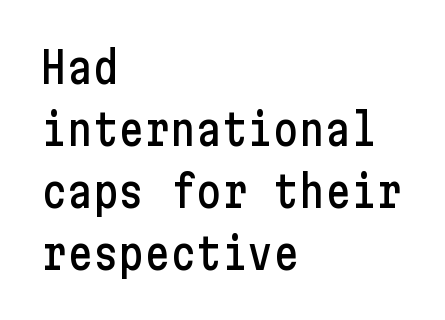
Q: Is the text italic (slanted)? A: No, it is upright.
Q: Is the typeface a serif or a sans-serif typeface? A: Sans-serif.
Q: Is the text underlined? A: No.
Q: How is the paragraph aligned? A: Left-aligned.
Q: Is the spacing between letters normal or unusually wide? A: Normal.
Q: Is the spacing between lines tight, normal or loose? A: Normal.
Q: Width (condensed, normal, or wide)? A: Condensed.
Q: Stroke contrast? A: Low.
Q: x-height? A: Medium.
